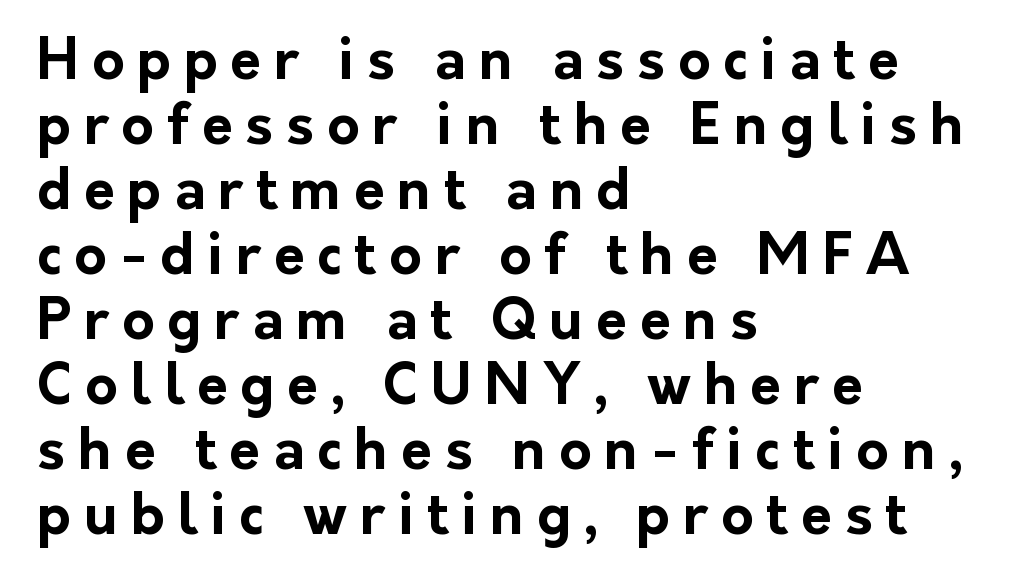
The image shows 56 px bold sans-serif type, upright; set left-aligned, line spacing 1.16x, unusually wide letter spacing (+0.23 em), not underlined; low stroke contrast and a medium x-height.
